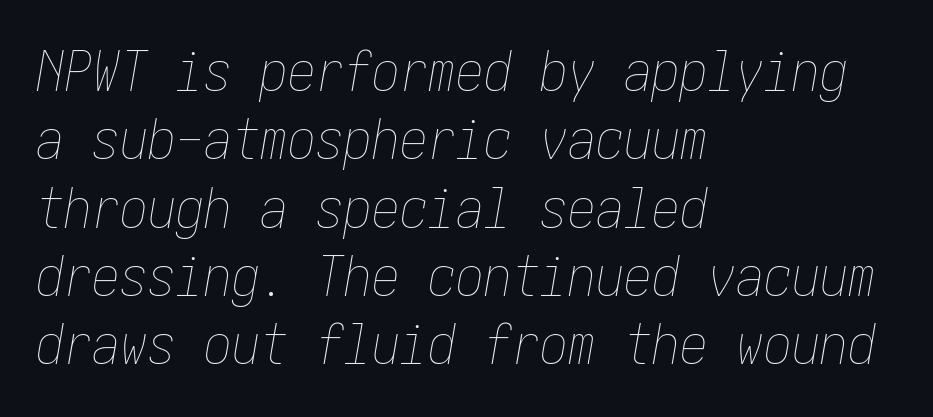
The image shows 56 px thin, condensed type, italic (leaning right); set left-aligned, line spacing 1.22x, normal letter spacing, not underlined; low stroke contrast and a medium x-height.
